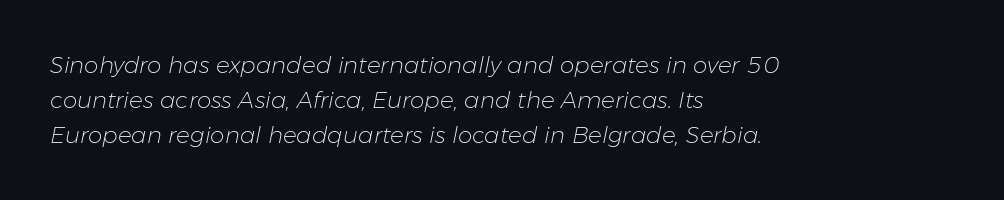
Q: Is the text bold? A: No.
Q: Is the text italic (slanted)? A: Yes, it leans right by about 11 degrees.
Q: Is the text underlined? A: No.
Q: How is the paragraph aligned? A: Left-aligned.
Q: Is the spacing between letters normal or unusually wide? A: Normal.
Q: Is the spacing between lines tight, normal or loose? A: Normal.
